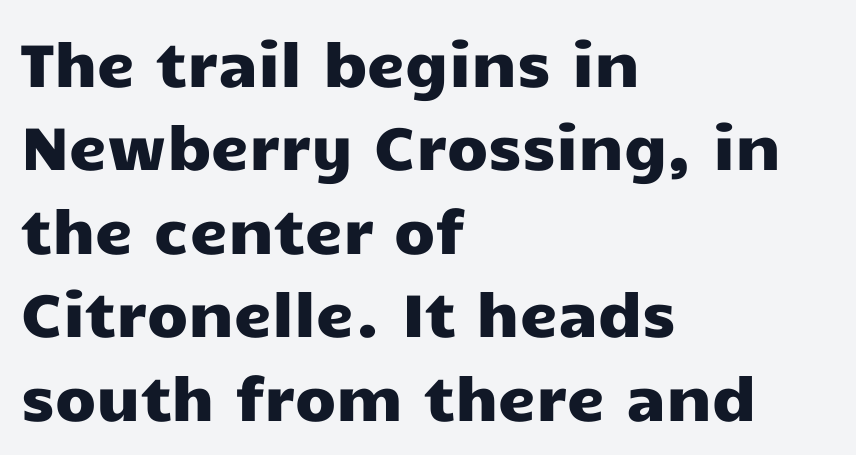
The image shows 60 px wide sans-serif type, upright; set left-aligned, normal line spacing (1.39x), normal letter spacing, not underlined; low stroke contrast and a medium x-height.
